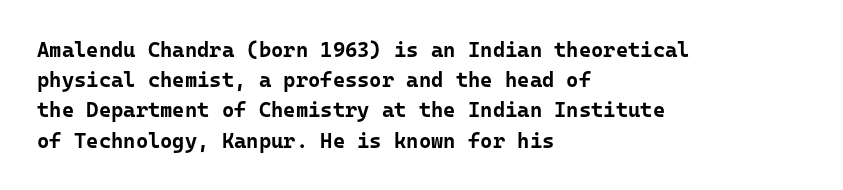
The image shows 21 px bold type, upright; set left-aligned, normal line spacing (1.44x), normal letter spacing, not underlined.
